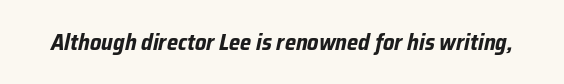
The image shows 23 px bold type, italic (leaning right); set normal letter spacing, not underlined.
